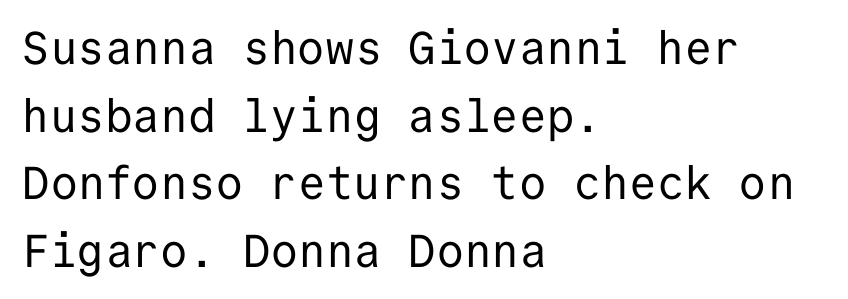
The image shows 46 px regular-weight sans-serif type, upright, monospaced; set left-aligned, normal line spacing (1.47x), normal letter spacing, not underlined; low stroke contrast and a medium x-height.
